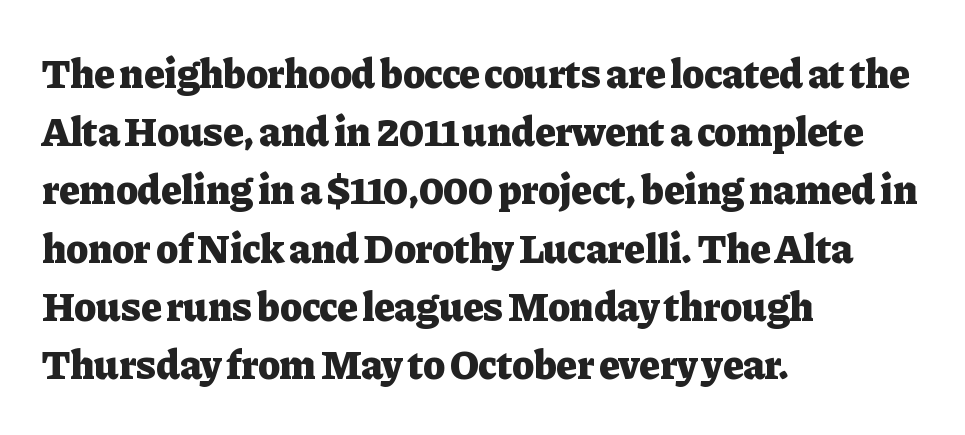
Q: Is the text bold? A: Yes.
Q: Is the text italic (slanted)? A: No, it is upright.
Q: Is the typeface a serif or a sans-serif typeface? A: Serif.
Q: Is the text underlined? A: No.
Q: How is the paragraph aligned? A: Left-aligned.
Q: Is the spacing between letters normal or unusually wide? A: Normal.
Q: Is the spacing between lines tight, normal or loose? A: Normal.
Q: Width (condensed, normal, or wide)? A: Normal.
Q: Stroke contrast? A: Low.
Q: x-height? A: Medium.
Q: Monospaced? A: No.
